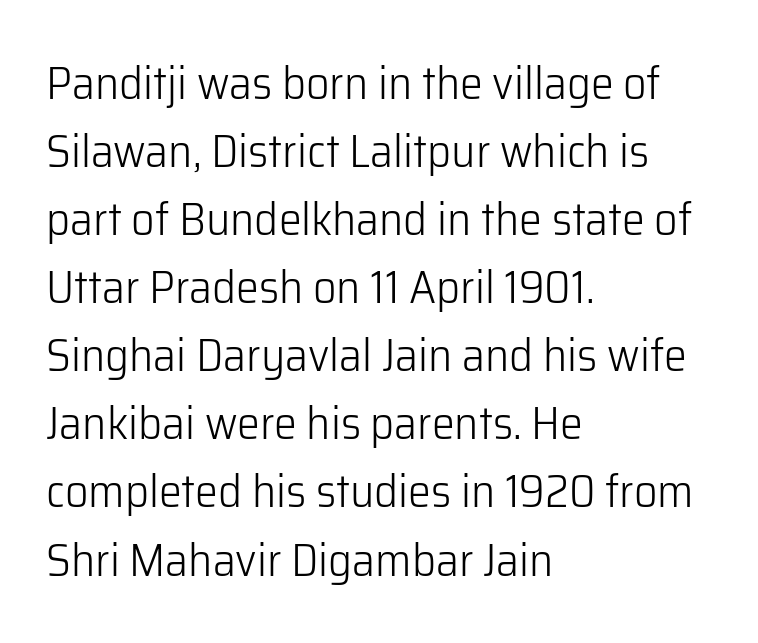
{"serif": "no", "italic": "no", "bold": "no", "weight": "light", "width": "normal", "stroke_contrast": "low", "x_height": "medium", "monospaced": "no", "underline": "no", "align": "left", "line_spacing": "normal", "line_spacing_ratio": 1.48, "letter_spacing": "normal", "letter_spacing_em": 0.0, "glyph_px": 46}
